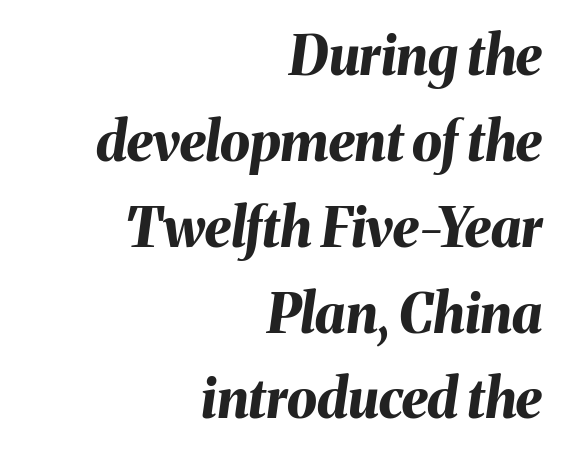
{"italic": "yes", "lean": "right", "slant_degrees": 8, "bold": "yes", "weight": "bold", "width": "normal", "stroke_contrast": "medium", "x_height": "medium", "monospaced": "no", "underline": "no", "align": "right", "line_spacing": "normal", "line_spacing_ratio": 1.59, "letter_spacing": "normal", "letter_spacing_em": 0.0, "glyph_px": 54}
